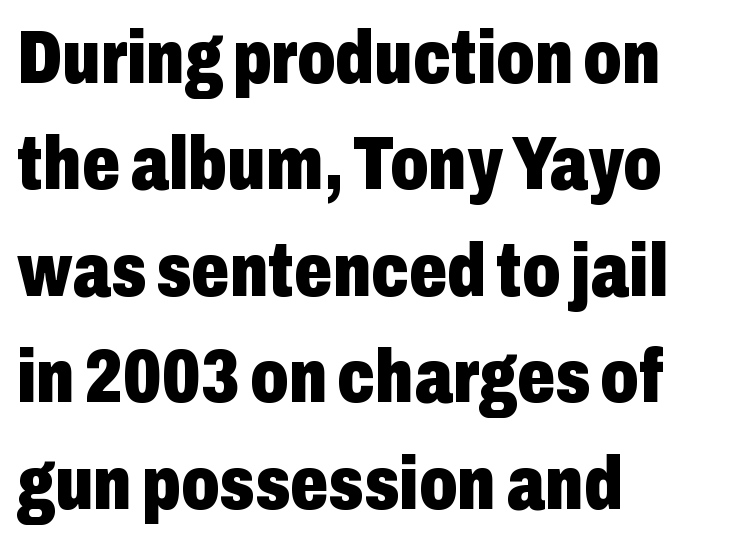
The image shows 75 px heavy, condensed sans-serif type, upright; set left-aligned, normal line spacing (1.42x), normal letter spacing, not underlined; low stroke contrast and a medium x-height.
